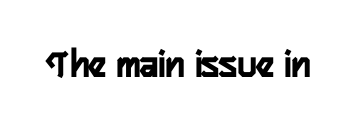
{"serif": "no", "italic": "no", "bold": "yes", "weight": "semibold", "width": "condensed", "stroke_contrast": "low", "x_height": "medium", "monospaced": "no", "underline": "no", "letter_spacing": "normal", "letter_spacing_em": 0.0, "glyph_px": 41}
